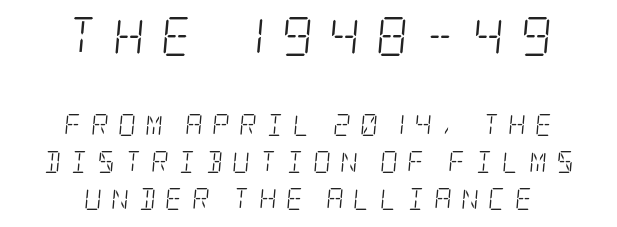
{"serif": "yes", "italic": "yes", "lean": "right", "slant_degrees": 5, "bold": "no", "weight": "light", "width": "condensed", "stroke_contrast": "low", "x_height": "large", "underline": "no", "align": "center", "line_spacing": "normal", "line_spacing_ratio": 1.68, "letter_spacing": "wide", "letter_spacing_em": 0.41, "larger_block": "first", "size_ratio": 1.77, "glyph_px": 39}
